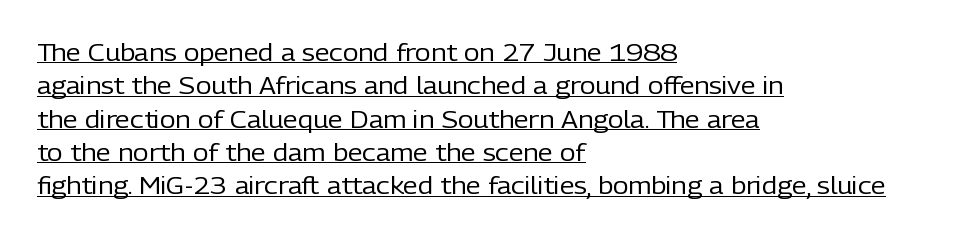
The image shows 24 px text type, upright; set left-aligned, normal line spacing (1.39x), normal letter spacing, underlined.
